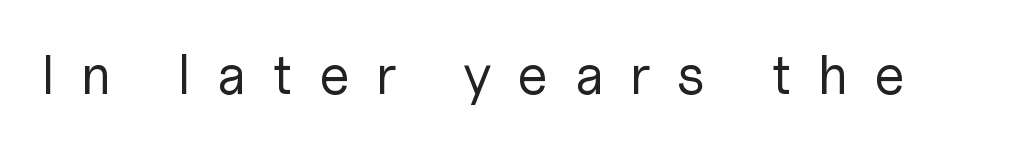
{"serif": "no", "italic": "no", "bold": "no", "weight": "regular", "width": "normal", "stroke_contrast": "low", "x_height": "medium", "monospaced": "no", "underline": "no", "letter_spacing": "wide", "letter_spacing_em": 0.47, "glyph_px": 55}
